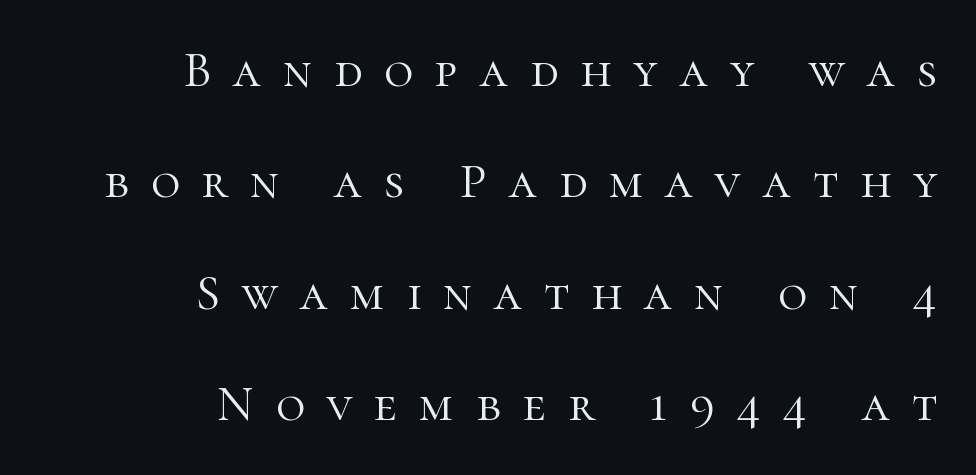
The image shows 50 px light serif type, upright; set right-aligned, loose line spacing (2.23x), unusually wide letter spacing (+0.44 em), not underlined; high stroke contrast and a medium x-height.
